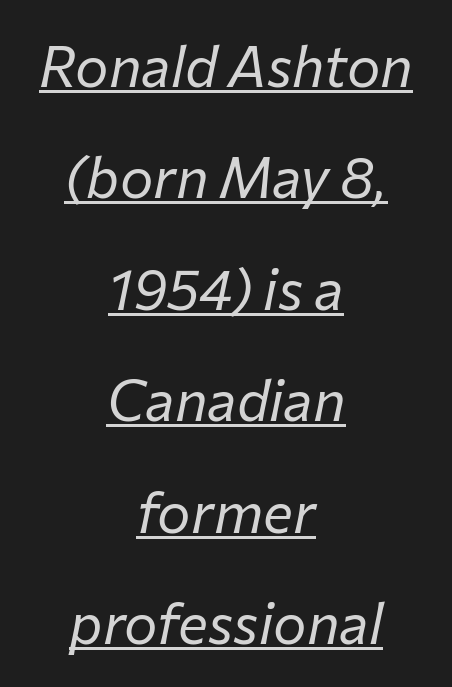
Q: Is the text bold? A: No.
Q: Is the text italic (slanted)? A: Yes, it leans right by about 12 degrees.
Q: Is the text underlined? A: Yes.
Q: How is the paragraph aligned? A: Centered.
Q: Is the spacing between letters normal or unusually wide? A: Normal.
Q: Is the spacing between lines tight, normal or loose? A: Loose.
Q: Width (condensed, normal, or wide)? A: Normal.
Q: Stroke contrast? A: Low.
Q: x-height? A: Medium.
Q: Monospaced? A: No.
